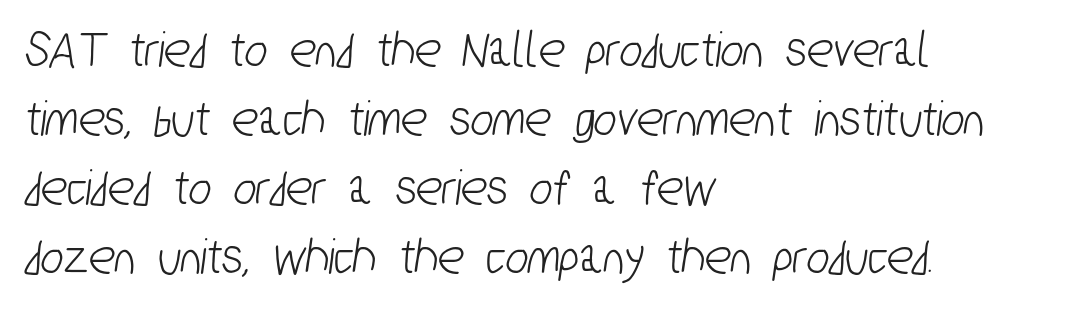
{"serif": "no", "width": "condensed", "stroke_contrast": "low", "x_height": "medium", "monospaced": "no", "underline": "no", "align": "left", "line_spacing": "normal", "line_spacing_ratio": 1.28, "letter_spacing": "normal", "letter_spacing_em": 0.0, "glyph_px": 54}
